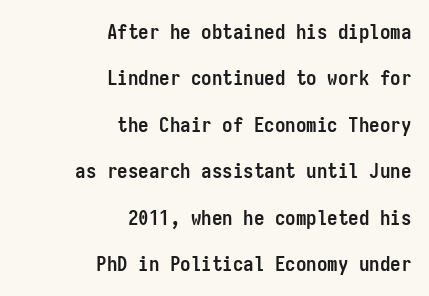
The image shows 21 px bold type, upright; set right-aligned, loose line spacing (2.21x), normal letter spacing, not underlined.
